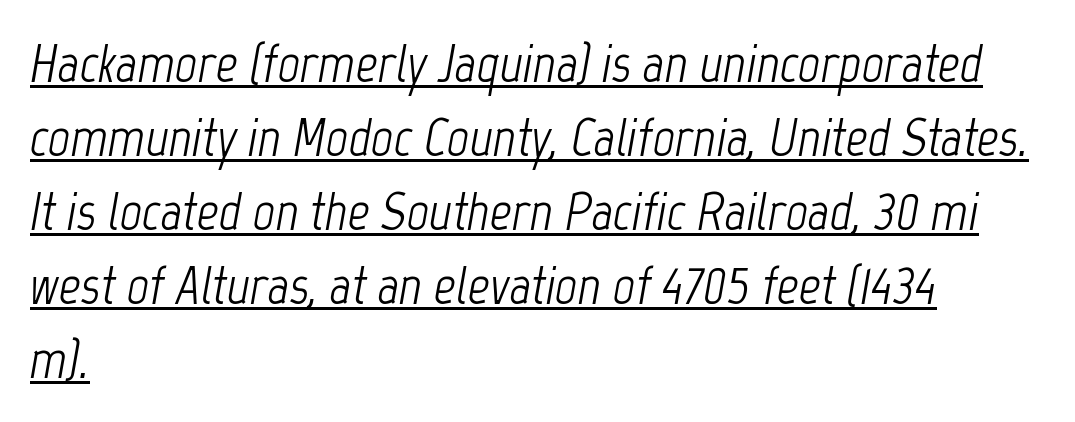
A normal amount of white space separates one row of letters from the next. Stems and bowls with no extra thickness — not bold. The font's italic variant was chosen for this text. Spacing verdict: proportional, widths tailored to each character. Students, observe the line beneath the letters — that is underlining.
